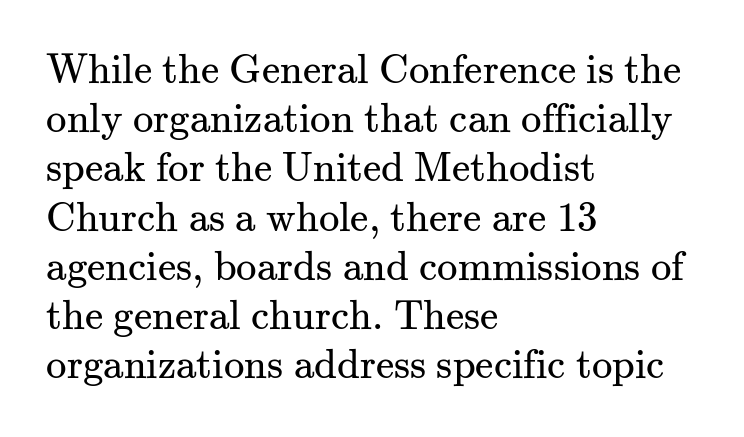
Caption: face not bold, strokes unweighted. Check under the words: just untouched page. Small tapered or slab feet sit at the stroke ends, so this counts as serif. Here the designer chose a conventional face with non-uniform glyph widths. Vertical strokes here are truly vertical. In CSS terms this would be text-align: left.
